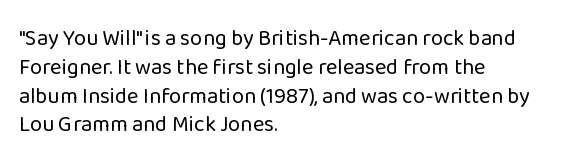
No extra ink here — the face is not bold. The ragged edge is on the right, which tells us the setting is flush left. Decoration check: the copy has no underline. Between one letter and the next there's only the usual sliver of space. No italicization has been applied; the sample stays upright. Successive baselines arrive at the customary interval.
